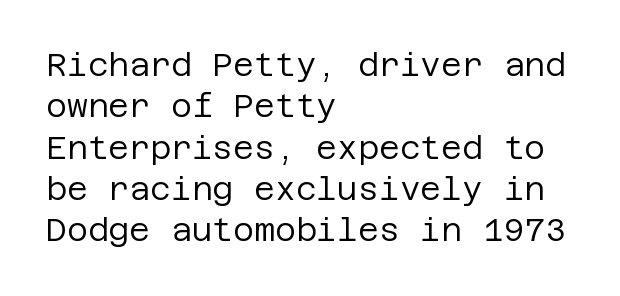
{"serif": "no", "italic": "no", "bold": "no", "weight": "regular", "width": "normal", "stroke_contrast": "low", "x_height": "large", "underline": "no", "align": "left", "line_spacing": "normal", "line_spacing_ratio": 1.29, "letter_spacing": "normal", "letter_spacing_em": 0.0, "glyph_px": 32}
